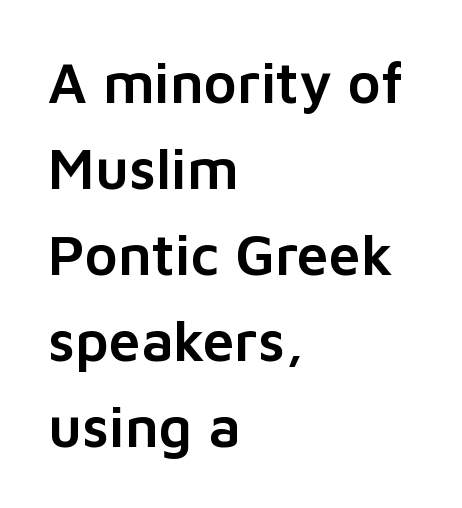
Q: Is the text italic (slanted)? A: No, it is upright.
Q: Is the typeface a serif or a sans-serif typeface? A: Sans-serif.
Q: Is the text underlined? A: No.
Q: How is the paragraph aligned? A: Left-aligned.
Q: Is the spacing between letters normal or unusually wide? A: Normal.
Q: Is the spacing between lines tight, normal or loose? A: Normal.
Q: Width (condensed, normal, or wide)? A: Normal.
Q: Stroke contrast? A: Low.
Q: x-height? A: Medium.
Q: Monospaced? A: No.
